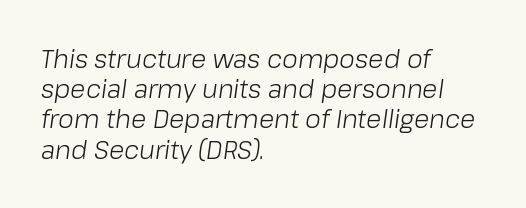
The image shows 25 px text type, italic (leaning right); set left-aligned, line spacing 1.21x, normal letter spacing, not underlined.
